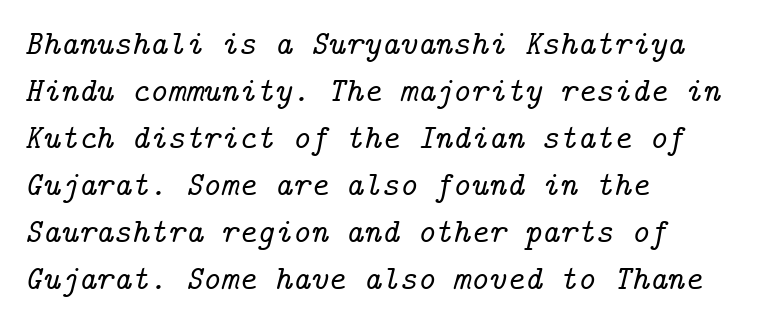
Is there much room between lines? A standard amount, neither cramped nor airy. A typesetter would mark this as italic. Nobody touched the tracking dial on this one. You can tell from the footed stems that serif type was used. The string is rendered with underlining switched off.
